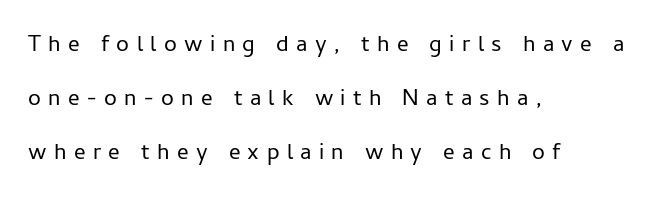
Q: Is the text bold? A: No.
Q: Is the text italic (slanted)? A: No, it is upright.
Q: Is the text underlined? A: No.
Q: How is the paragraph aligned? A: Left-aligned.
Q: Is the spacing between letters normal or unusually wide? A: Unusually wide.
Q: Is the spacing between lines tight, normal or loose? A: Loose.
